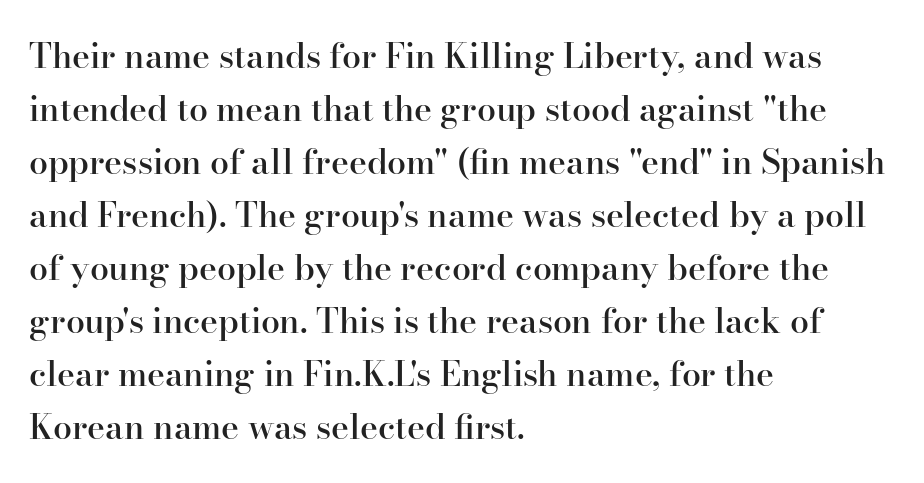
{"serif": "yes", "italic": "no", "bold": "semi", "weight": "semibold", "width": "normal", "stroke_contrast": "high", "x_height": "small", "monospaced": "no", "underline": "no", "align": "left", "line_spacing": "normal", "line_spacing_ratio": 1.56, "letter_spacing": "normal", "letter_spacing_em": 0.0, "glyph_px": 34}
